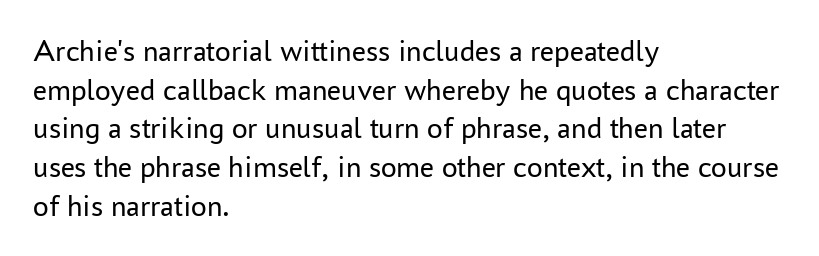
Q: Is the text bold? A: No.
Q: Is the text italic (slanted)? A: No, it is upright.
Q: Is the typeface a serif or a sans-serif typeface? A: Sans-serif.
Q: Is the text underlined? A: No.
Q: How is the paragraph aligned? A: Left-aligned.
Q: Is the spacing between letters normal or unusually wide? A: Normal.
Q: Is the spacing between lines tight, normal or loose? A: Normal.
Q: Width (condensed, normal, or wide)? A: Normal.
Q: Stroke contrast? A: Low.
Q: x-height? A: Medium.
Q: Monospaced? A: No.
